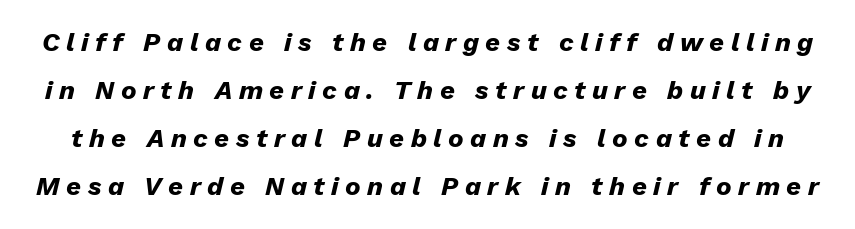
The image shows 26 px bold type, italic (leaning right); set line spacing 1.85x, unusually wide letter spacing (+0.25 em), not underlined.
